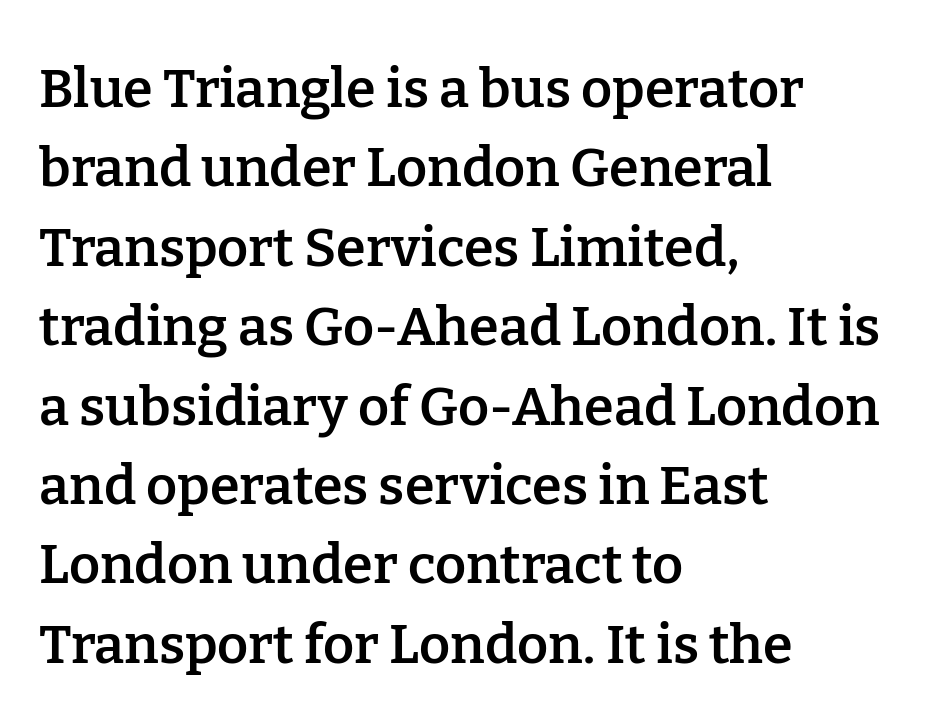
Q: Is the text bold? A: Semi-bold.
Q: Is the text italic (slanted)? A: No, it is upright.
Q: Is the typeface a serif or a sans-serif typeface? A: Serif.
Q: Is the text underlined? A: No.
Q: How is the paragraph aligned? A: Left-aligned.
Q: Is the spacing between letters normal or unusually wide? A: Normal.
Q: Is the spacing between lines tight, normal or loose? A: Normal.
Q: Width (condensed, normal, or wide)? A: Normal.
Q: Stroke contrast? A: Low.
Q: x-height? A: Medium.
Q: Monospaced? A: No.
